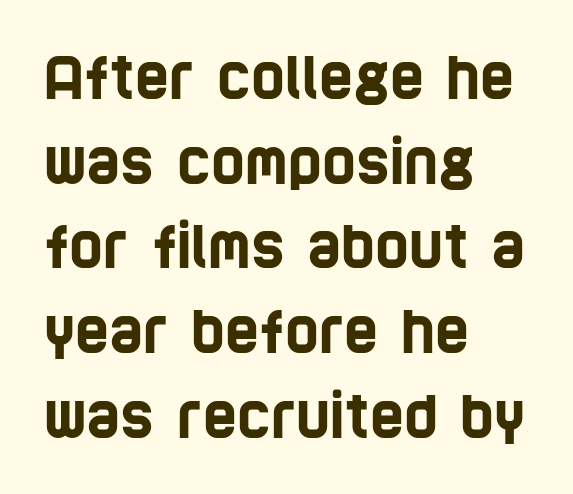
Q: Is the typeface a serif or a sans-serif typeface? A: Sans-serif.
Q: Is the text underlined? A: No.
Q: How is the paragraph aligned? A: Left-aligned.
Q: Is the spacing between letters normal or unusually wide? A: Normal.
Q: Is the spacing between lines tight, normal or loose? A: Normal.
Q: Width (condensed, normal, or wide)? A: Condensed.
Q: Stroke contrast? A: Low.
Q: x-height? A: Large.
Q: Monospaced? A: No.
